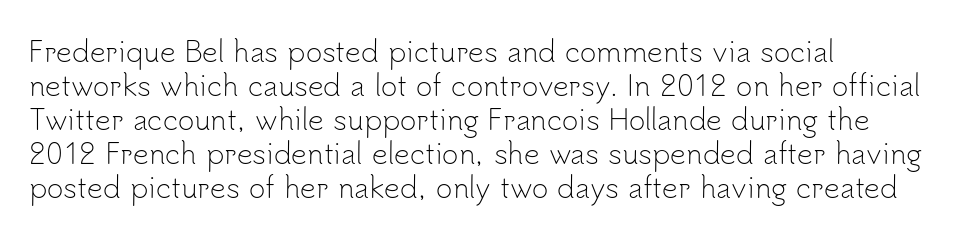
Q: Is the text bold? A: No.
Q: Is the text italic (slanted)? A: No, it is upright.
Q: Is the typeface a serif or a sans-serif typeface? A: Sans-serif.
Q: Is the text underlined? A: No.
Q: How is the paragraph aligned? A: Left-aligned.
Q: Is the spacing between letters normal or unusually wide? A: Normal.
Q: Width (condensed, normal, or wide)? A: Normal.
Q: Stroke contrast? A: Low.
Q: x-height? A: Small.
Q: Monospaced? A: No.
